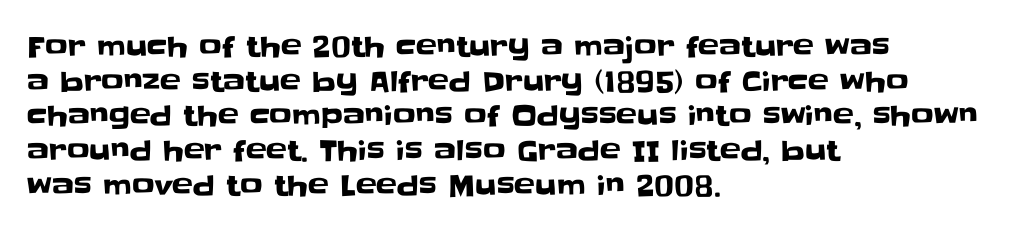
Q: Is the text italic (slanted)? A: No, it is upright.
Q: Is the typeface a serif or a sans-serif typeface? A: Sans-serif.
Q: Is the text underlined? A: No.
Q: How is the paragraph aligned? A: Left-aligned.
Q: Is the spacing between letters normal or unusually wide? A: Normal.
Q: Width (condensed, normal, or wide)? A: Normal.
Q: Stroke contrast? A: Low.
Q: x-height? A: Large.
Q: Monospaced? A: No.
